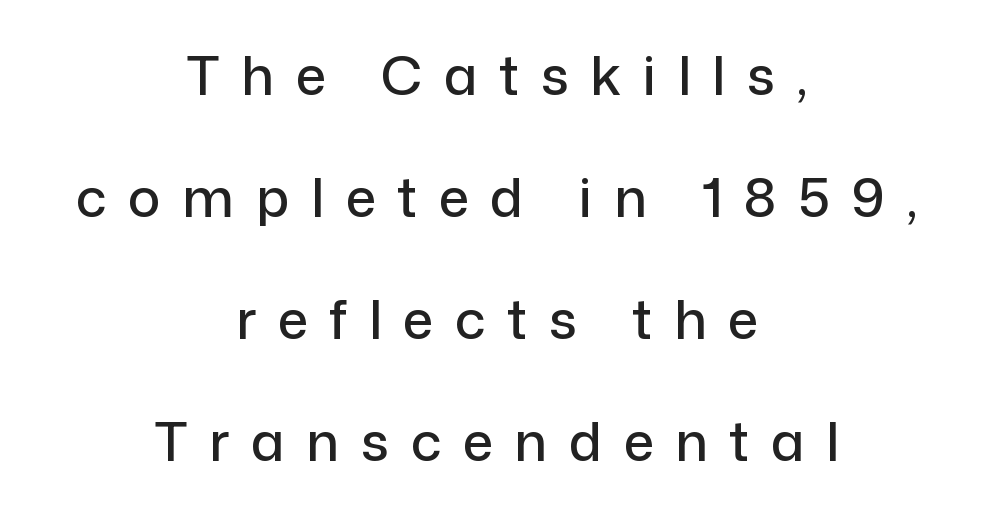
Q: Is the text italic (slanted)? A: No, it is upright.
Q: Is the typeface a serif or a sans-serif typeface? A: Sans-serif.
Q: Is the text underlined? A: No.
Q: How is the paragraph aligned? A: Centered.
Q: Is the spacing between letters normal or unusually wide? A: Unusually wide.
Q: Is the spacing between lines tight, normal or loose? A: Loose.
Q: Width (condensed, normal, or wide)? A: Normal.
Q: Stroke contrast? A: Low.
Q: x-height? A: Medium.
Q: Monospaced? A: No.
